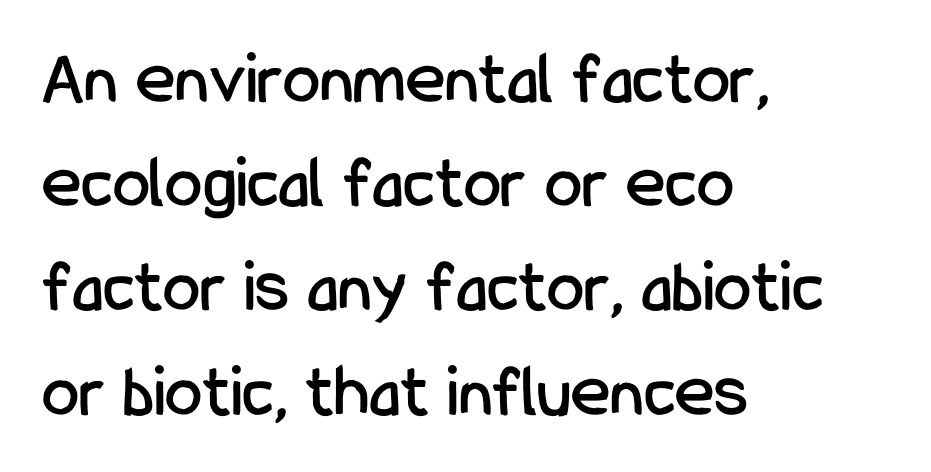
Q: Is the text italic (slanted)? A: No, it is upright.
Q: Is the typeface a serif or a sans-serif typeface? A: Sans-serif.
Q: Is the text underlined? A: No.
Q: How is the paragraph aligned? A: Left-aligned.
Q: Is the spacing between letters normal or unusually wide? A: Normal.
Q: Is the spacing between lines tight, normal or loose? A: Normal.
Q: Width (condensed, normal, or wide)? A: Condensed.
Q: Stroke contrast? A: Low.
Q: x-height? A: Medium.
Q: Monospaced? A: No.
